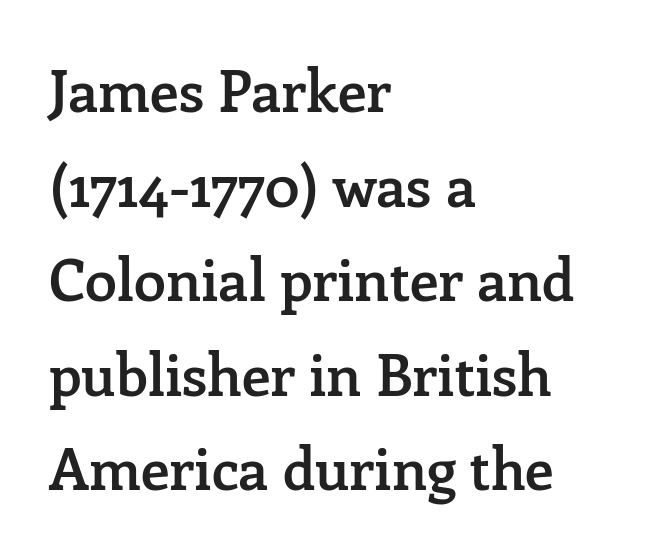
The image shows 58 px semibold serif type, upright; set left-aligned, normal line spacing (1.63x), normal letter spacing, not underlined; low stroke contrast and a medium x-height.
